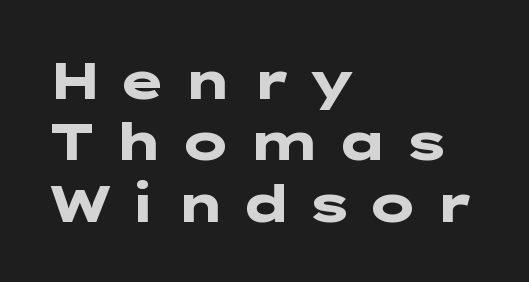
{"serif": "no", "italic": "no", "bold": "yes", "weight": "heavy", "width": "wide", "stroke_contrast": "low", "x_height": "medium", "underline": "no", "align": "left", "line_spacing_ratio": 1.18, "letter_spacing": "wide", "letter_spacing_em": 0.27, "glyph_px": 52}
